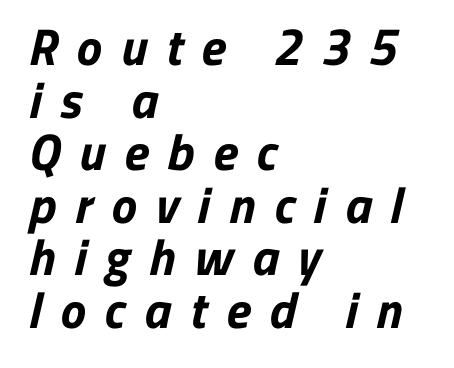
Q: Is the text bold? A: Yes.
Q: Is the typeface a serif or a sans-serif typeface? A: Sans-serif.
Q: Is the text underlined? A: No.
Q: How is the paragraph aligned? A: Left-aligned.
Q: Is the spacing between letters normal or unusually wide? A: Unusually wide.
Q: Is the spacing between lines tight, normal or loose? A: Tight.
Q: Width (condensed, normal, or wide)? A: Normal.
Q: Stroke contrast? A: Low.
Q: x-height? A: Medium.
Q: Monospaced? A: No.
